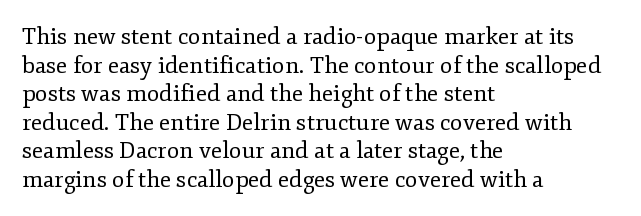
The image shows 23 px text type, upright; set left-aligned, line spacing 1.24x, normal letter spacing, not underlined.
